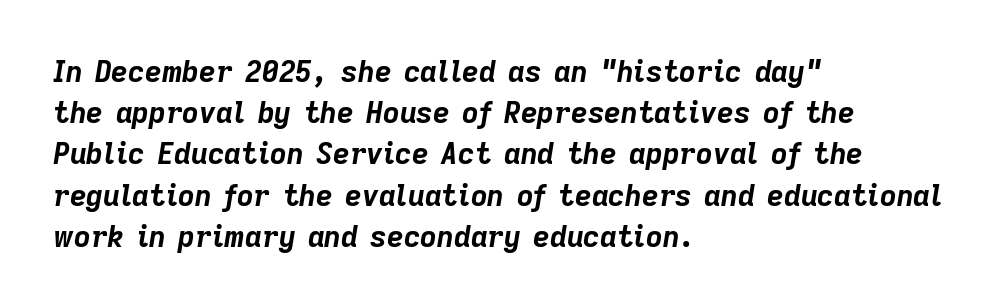
This sample uses an oblique cut, with every glyph tilted off the vertical. The letters are bold, with thick, heavy strokes. The passage shown has conventional tracking throughout. Leading: standard.
